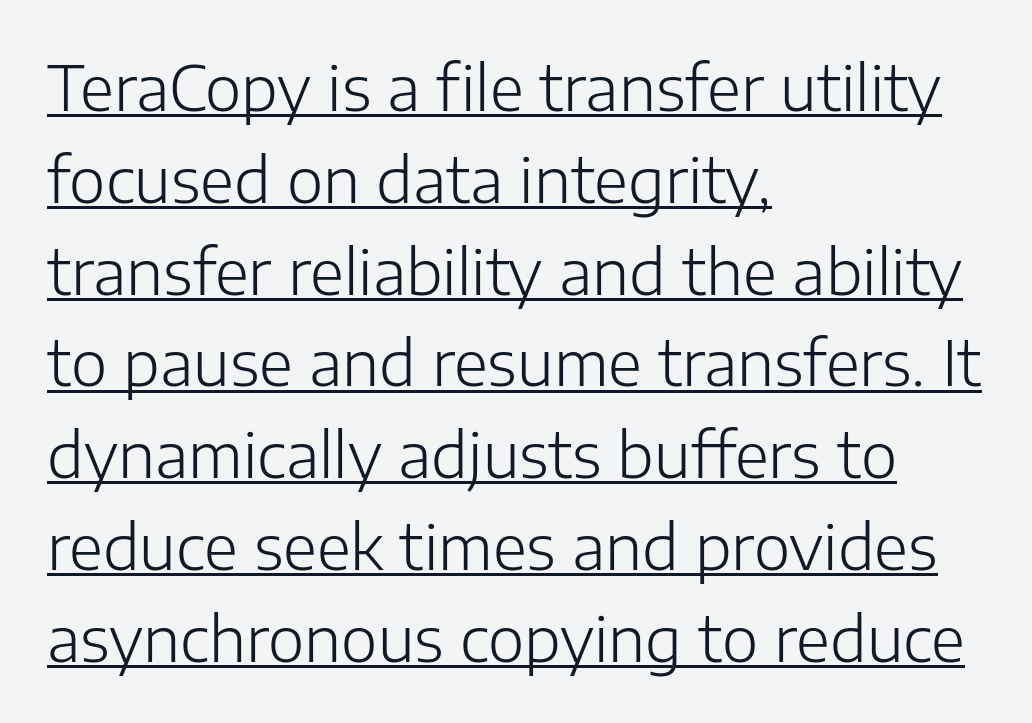
Typographically, this falls in the sans-serif category. Does a line run under the words? Yes, clearly. Style check: upright. Character widths vary here, with narrow letters taking less room than wide ones. The horizontal fit of the characters is conventional and even. The lines are quadded left.
